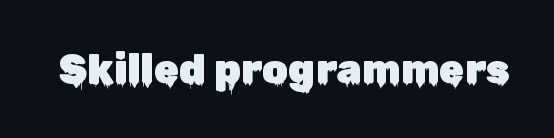
{"serif": "no", "italic": "no", "width": "normal", "stroke_contrast": "low", "x_height": "medium", "monospaced": "no", "underline": "no", "letter_spacing": "normal", "letter_spacing_em": 0.0, "glyph_px": 41}
